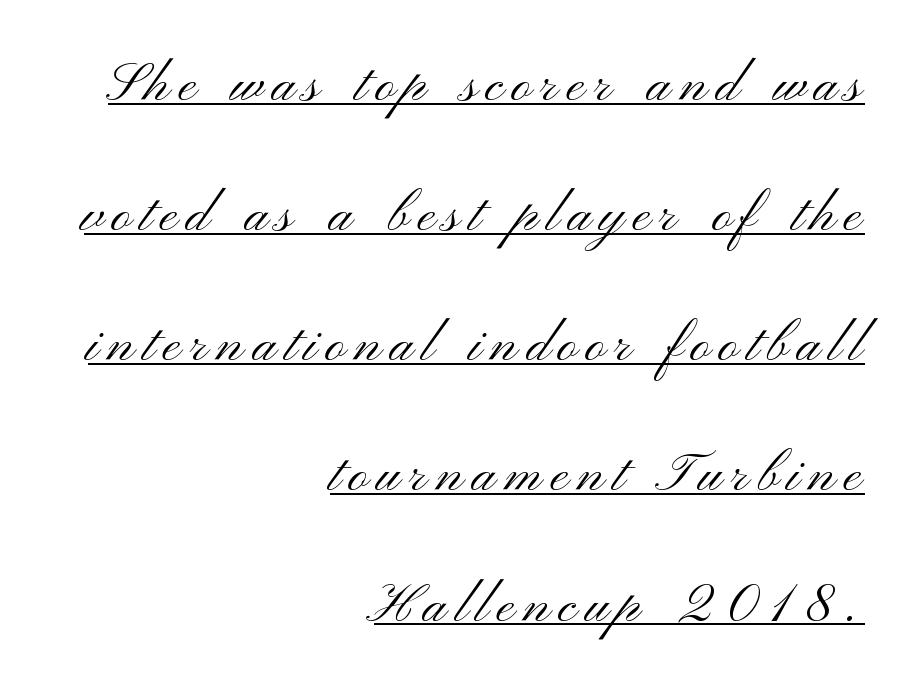
The image shows 54 px light, wide sans-serif type; set right-aligned, loose line spacing (2.41x), underlined; medium stroke contrast and a small x-height.
